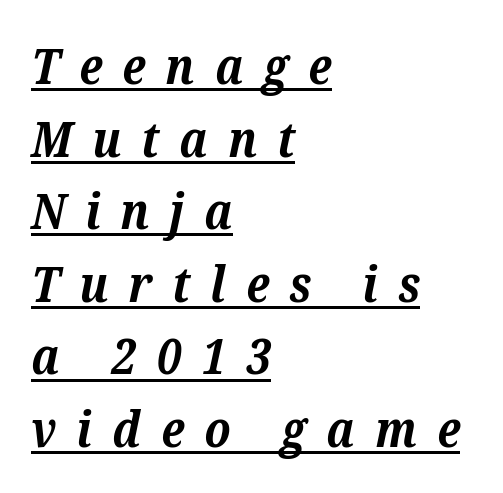
The image shows 49 px bold serif type, italic (leaning right); set left-aligned, normal line spacing (1.48x), unusually wide letter spacing (+0.41 em), underlined; medium stroke contrast and a medium x-height.
